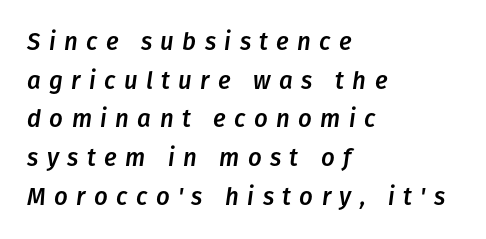
{"italic": "yes", "lean": "right", "slant_degrees": 8, "underline": "no", "align": "left", "line_spacing": "normal", "line_spacing_ratio": 1.61, "letter_spacing": "wide", "letter_spacing_em": 0.35, "glyph_px": 24}
